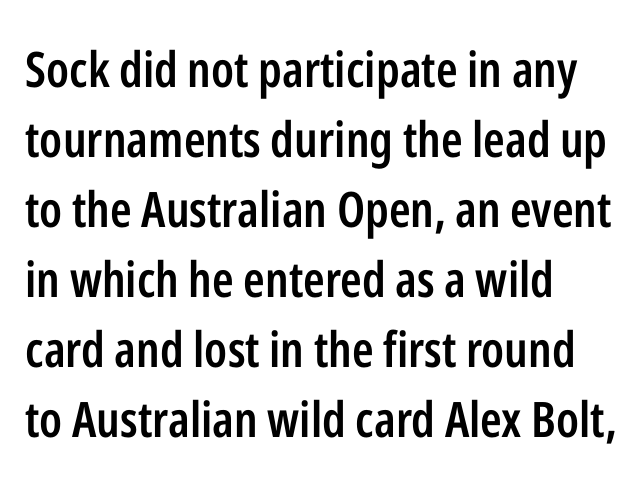
The image shows 49 px semibold, condensed sans-serif type, upright; set left-aligned, normal line spacing (1.43x), normal letter spacing, not underlined; low stroke contrast and a medium x-height.
